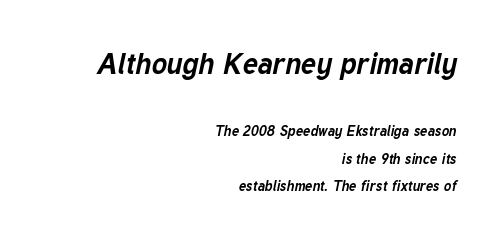
Q: Is the text bold? A: Yes.
Q: Is the text italic (slanted)? A: Yes, it leans right by about 12 degrees.
Q: Is the text underlined? A: No.
Q: How is the paragraph aligned? A: Right-aligned.
Q: Is the spacing between letters normal or unusually wide? A: Normal.
Q: Is the spacing between lines tight, normal or loose? A: Loose.
Q: Which block of text is set in a larger size, the first (top) or the second (bottom)? A: The first (top) one.
Q: Width (condensed, normal, or wide)? A: Normal.
Q: Stroke contrast? A: Low.
Q: x-height? A: Medium.
Q: Monospaced? A: No.
